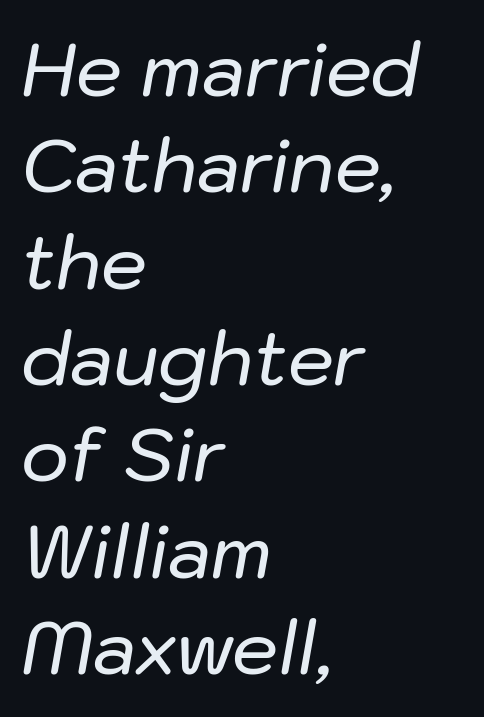
{"italic": "yes", "lean": "right", "slant_degrees": 10, "width": "normal", "stroke_contrast": "low", "x_height": "medium", "monospaced": "no", "underline": "no", "align": "left", "line_spacing": "normal", "line_spacing_ratio": 1.32, "letter_spacing": "normal", "letter_spacing_em": 0.0, "glyph_px": 73}
